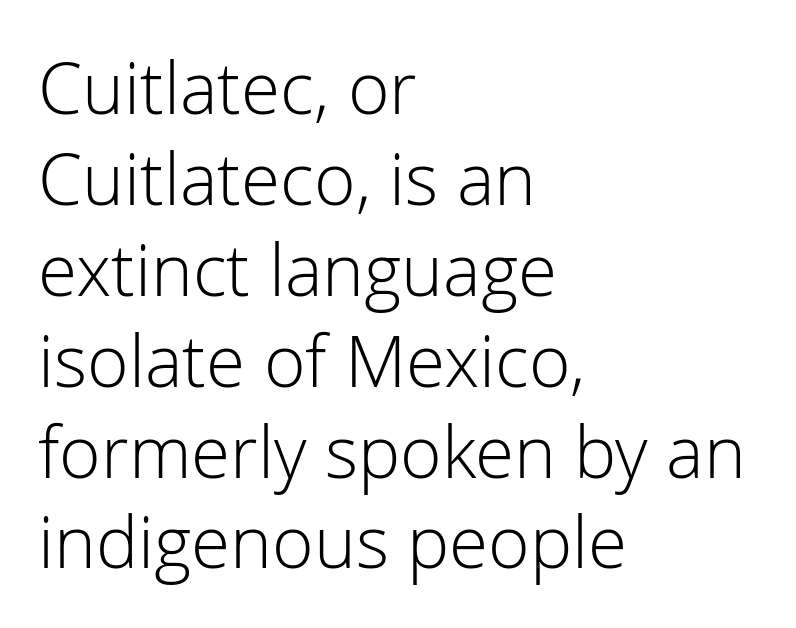
{"serif": "no", "italic": "no", "bold": "no", "weight": "light", "width": "normal", "stroke_contrast": "low", "x_height": "medium", "monospaced": "no", "underline": "no", "align": "left", "line_spacing": "normal", "line_spacing_ratio": 1.28, "letter_spacing": "normal", "letter_spacing_em": 0.0, "glyph_px": 71}
